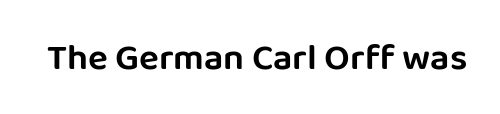
Rule under the text: the space is simply empty. Notice how the stems are strictly vertical — no italics here. The letters advance in unequal steps, a hallmark of proportional type. Nothing sits at the stroke ends, so this counts as sans-serif. Look at the tracking — it's just the regular setting, nothing added.
